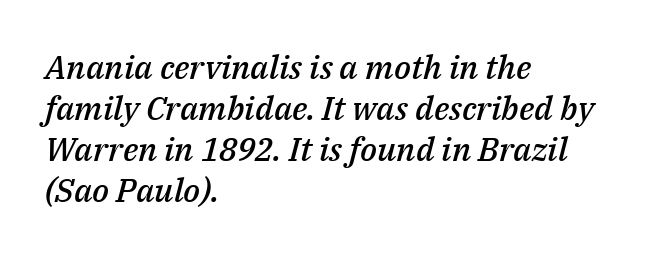
The image shows 33 px semibold type, italic (leaning right); set left-aligned, line spacing 1.24x, normal letter spacing, not underlined; medium stroke contrast and a medium x-height.
